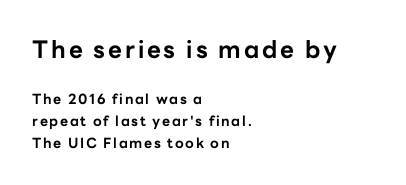
Heavy, bold letterforms. Regarding leading, the lines here are spaced in the standard way. Glance below the letters and you will spot only blank space. These two chunks differ in scale, with the top chunk taking the larger measure. Horizontally, the lines are justified to the leading edge only.
